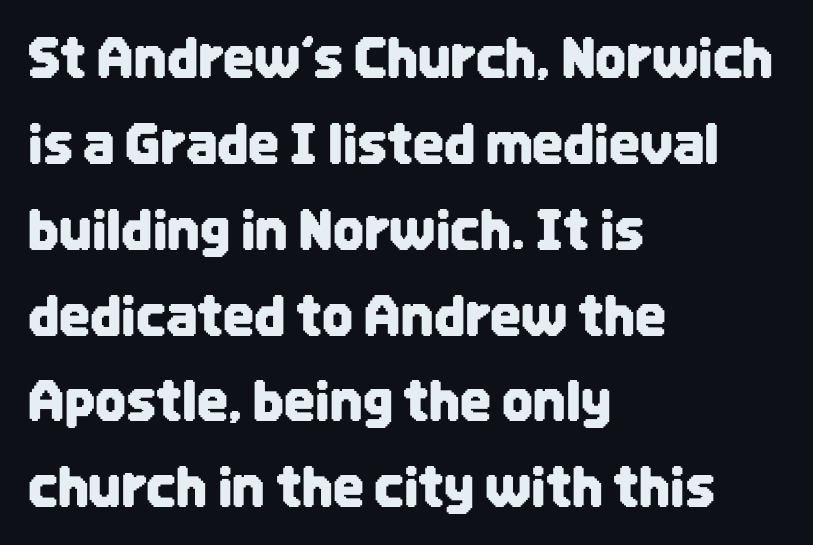
{"serif": "no", "italic": "no", "width": "condensed", "stroke_contrast": "low", "x_height": "large", "monospaced": "no", "underline": "no", "align": "left", "line_spacing": "normal", "line_spacing_ratio": 1.59, "letter_spacing": "normal", "letter_spacing_em": 0.0, "glyph_px": 54}
